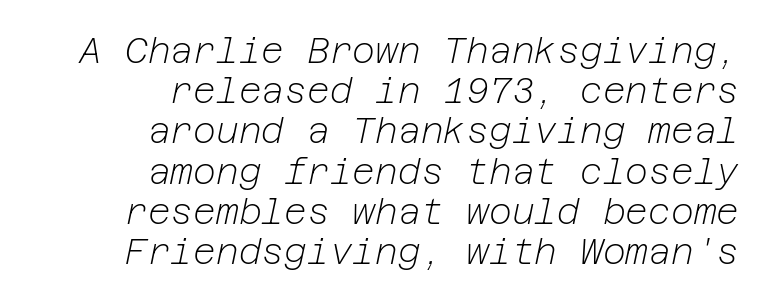
The image shows 35 px light type, italic (leaning right); set right-aligned, tight line spacing (1.15x), normal letter spacing, not underlined; low stroke contrast and a medium x-height.
